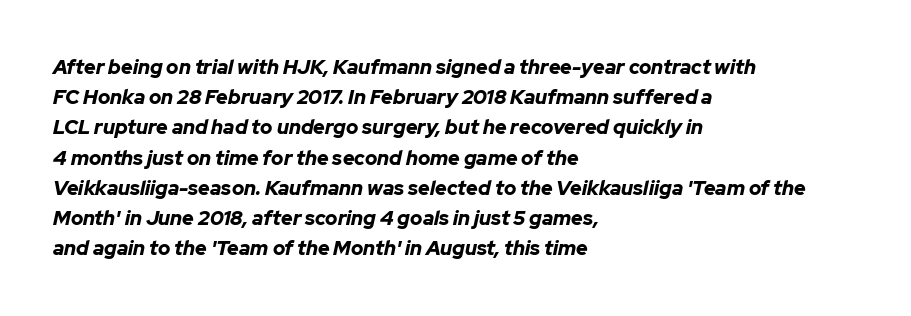
Honestly, there is no underline to notice here at all. Words appear dense and cohesive because spacing is normal. Evenly set lines give the paragraph a standard silhouette. Visually the block forms a straight wall on the left and a jagged coastline on the right.
